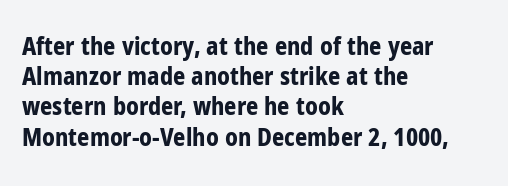
{"italic": "no", "bold": "yes", "underline": "no", "align": "left", "line_spacing": "normal", "line_spacing_ratio": 1.26, "letter_spacing": "normal", "letter_spacing_em": 0.0, "glyph_px": 24}
